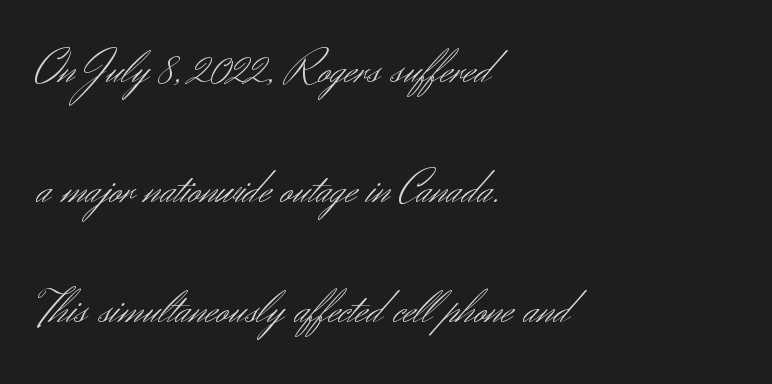
The image shows 49 px light sans-serif type; set left-aligned, loose line spacing (2.45x), normal letter spacing, not underlined; medium stroke contrast and a small x-height.
